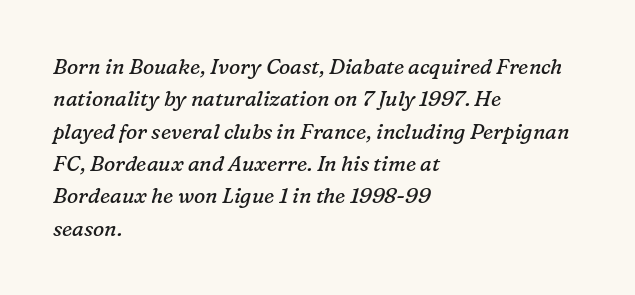
{"italic": "yes", "lean": "right", "slant_degrees": 16, "bold": "no", "underline": "no", "align": "left", "line_spacing": "normal", "line_spacing_ratio": 1.54, "letter_spacing": "normal", "letter_spacing_em": 0.0, "glyph_px": 21}
